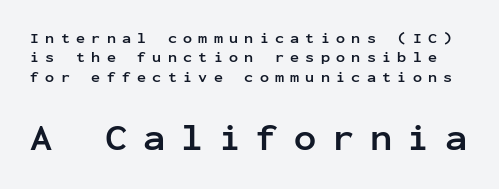
{"serif": "no", "italic": "no", "bold": "yes", "weight": "semibold", "width": "normal", "stroke_contrast": "low", "x_height": "medium", "monospaced": "yes", "underline": "no", "line_spacing": "normal", "line_spacing_ratio": 1.3, "letter_spacing": "wide", "letter_spacing_em": 0.42, "larger_block": "second", "size_ratio": 2.47, "glyph_px": 37}
